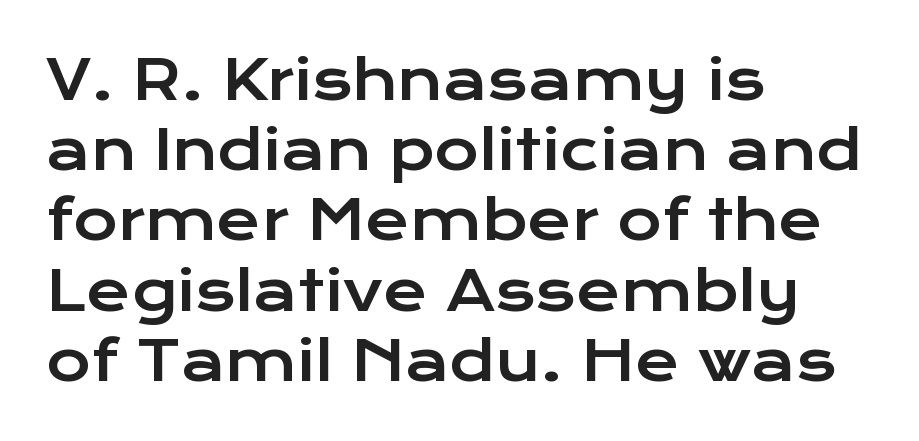
The image shows 54 px wide sans-serif type, upright; set left-aligned, normal line spacing (1.3x), normal letter spacing, not underlined; low stroke contrast and a medium x-height.
